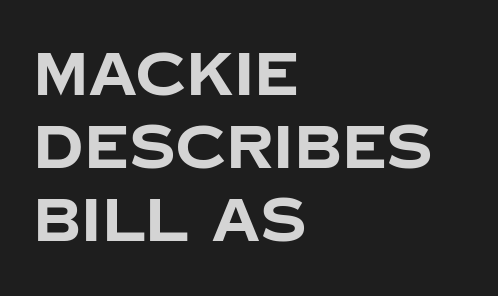
The image shows 60 px bold sans-serif type, upright; set left-aligned, line spacing 1.22x, normal letter spacing, not underlined; low stroke contrast and a large x-height.
